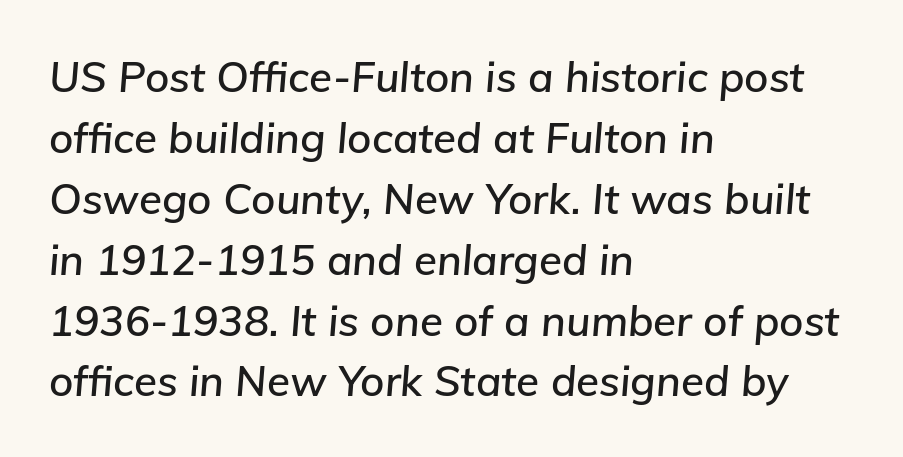
Characters follow at the spacing the type designer built in. Note the varied advance widths — an 'i' is clearly narrower than an 'm'. Looking at the ascenders, they clearly lean. Underlining? Definitely not there. The compositor pushed each line to the left boundary. Baseline-to-baseline distance is the conventional proportion of letter height.
